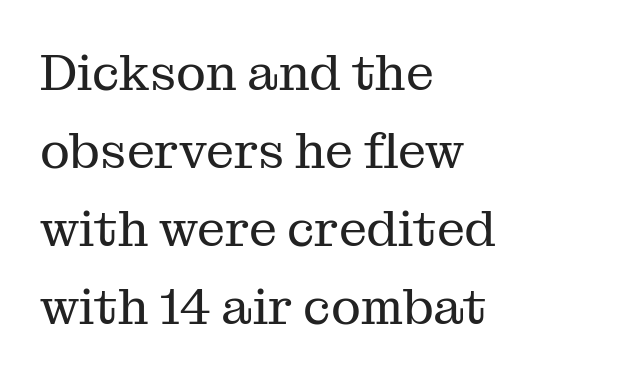
{"serif": "yes", "italic": "no", "bold": "no", "weight": "regular", "width": "normal", "stroke_contrast": "medium", "x_height": "medium", "monospaced": "no", "underline": "no", "align": "left", "line_spacing": "normal", "line_spacing_ratio": 1.56, "letter_spacing": "normal", "letter_spacing_em": 0.0, "glyph_px": 50}
